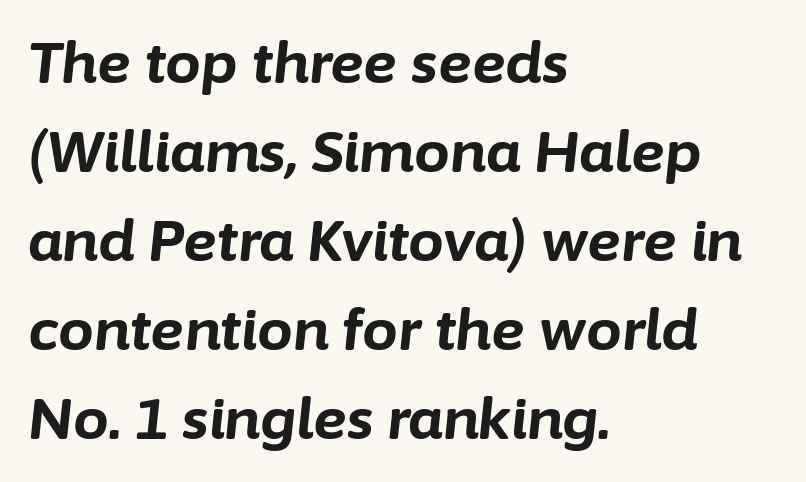
Q: Is the text bold? A: Yes.
Q: Is the text italic (slanted)? A: Yes, it leans right by about 6 degrees.
Q: Is the text underlined? A: No.
Q: How is the paragraph aligned? A: Left-aligned.
Q: Is the spacing between letters normal or unusually wide? A: Normal.
Q: Is the spacing between lines tight, normal or loose? A: Normal.
Q: Width (condensed, normal, or wide)? A: Normal.
Q: Stroke contrast? A: Low.
Q: x-height? A: Medium.
Q: Monospaced? A: No.
